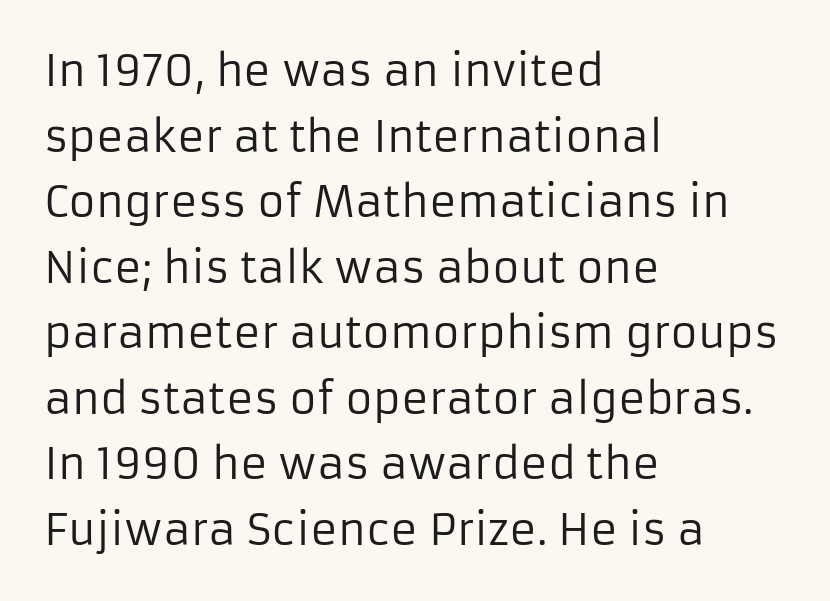
The image shows 42 px regular-weight sans-serif type, upright; set left-aligned, normal line spacing (1.56x), normal letter spacing, not underlined; low stroke contrast and a medium x-height.
